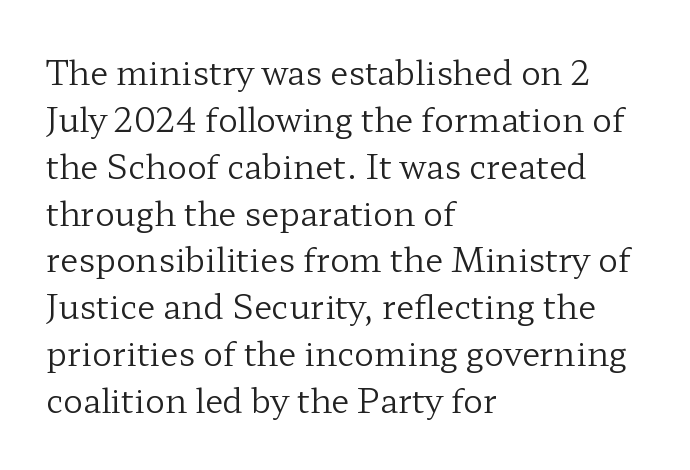
Q: Is the text bold? A: No.
Q: Is the text italic (slanted)? A: No, it is upright.
Q: Is the typeface a serif or a sans-serif typeface? A: Serif.
Q: Is the text underlined? A: No.
Q: How is the paragraph aligned? A: Left-aligned.
Q: Is the spacing between letters normal or unusually wide? A: Normal.
Q: Is the spacing between lines tight, normal or loose? A: Normal.
Q: Width (condensed, normal, or wide)? A: Wide.
Q: Stroke contrast? A: Low.
Q: x-height? A: Medium.
Q: Monospaced? A: No.
